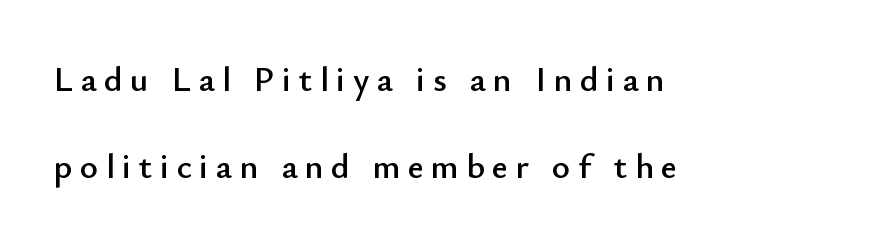
Q: Is the text italic (slanted)? A: No, it is upright.
Q: Is the typeface a serif or a sans-serif typeface? A: Sans-serif.
Q: Is the text underlined? A: No.
Q: How is the paragraph aligned? A: Left-aligned.
Q: Is the spacing between letters normal or unusually wide? A: Unusually wide.
Q: Is the spacing between lines tight, normal or loose? A: Loose.
Q: Width (condensed, normal, or wide)? A: Normal.
Q: Stroke contrast? A: Low.
Q: x-height? A: Small.
Q: Monospaced? A: No.
